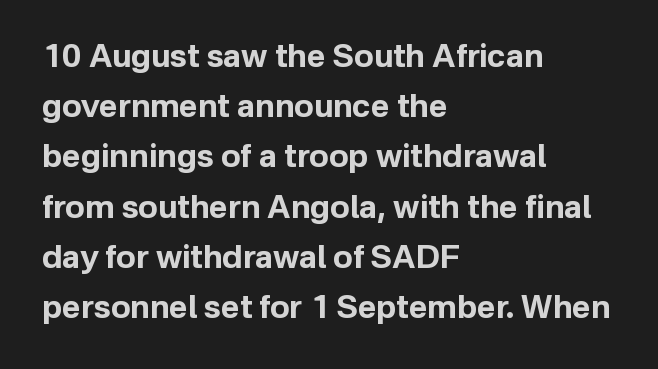
The image shows 32 px bold sans-serif type, upright; set left-aligned, normal line spacing (1.57x), normal letter spacing, not underlined; low stroke contrast and a medium x-height.
